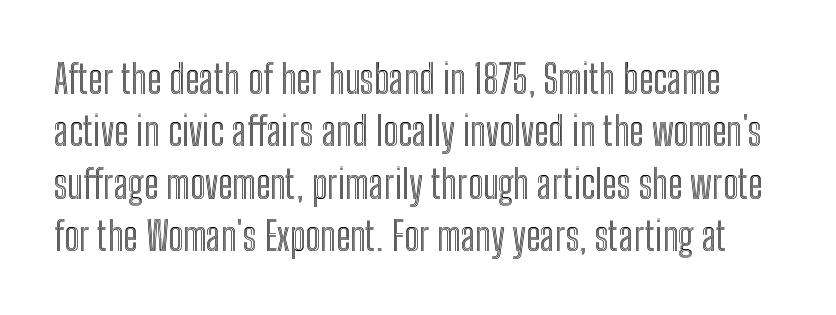
{"italic": "no", "width": "condensed", "x_height": "medium", "monospaced": "no", "underline": "no", "line_spacing": "normal", "line_spacing_ratio": 1.31, "letter_spacing": "normal", "letter_spacing_em": 0.0, "glyph_px": 40}
